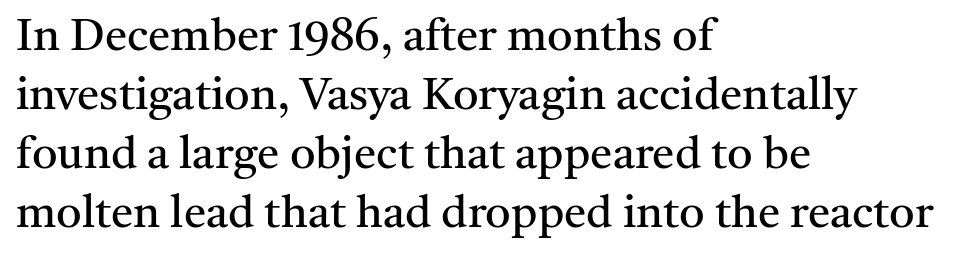
{"serif": "yes", "italic": "no", "bold": "no", "weight": "regular", "width": "normal", "stroke_contrast": "medium", "x_height": "medium", "monospaced": "no", "underline": "no", "align": "left", "line_spacing": "normal", "line_spacing_ratio": 1.31, "letter_spacing": "normal", "letter_spacing_em": 0.0, "glyph_px": 45}
